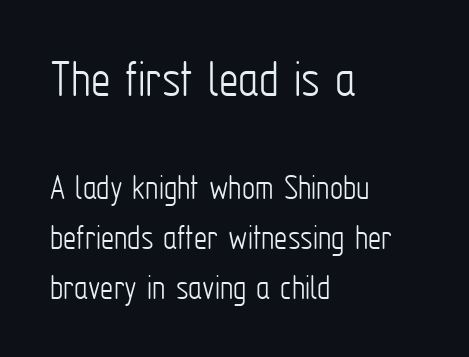
The image shows 55 px light, condensed sans-serif type, upright; set left-aligned, normal line spacing (1.35x), normal letter spacing, not underlined; the first (top) block is 1.49x larger; low stroke contrast and a medium x-height.
